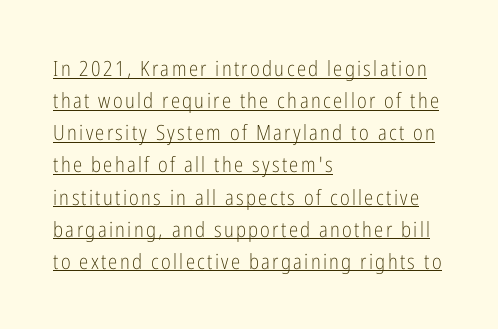
Q: Is the text bold? A: No.
Q: Is the text italic (slanted)? A: No, it is upright.
Q: Is the text underlined? A: Yes.
Q: How is the paragraph aligned? A: Left-aligned.
Q: Is the spacing between lines tight, normal or loose? A: Normal.
